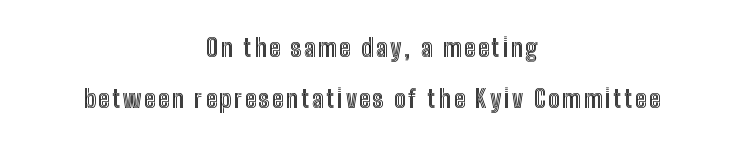
Q: Is the text italic (slanted)? A: No, it is upright.
Q: Is the text underlined? A: No.
Q: How is the paragraph aligned? A: Centered.
Q: Is the spacing between lines tight, normal or loose? A: Loose.
